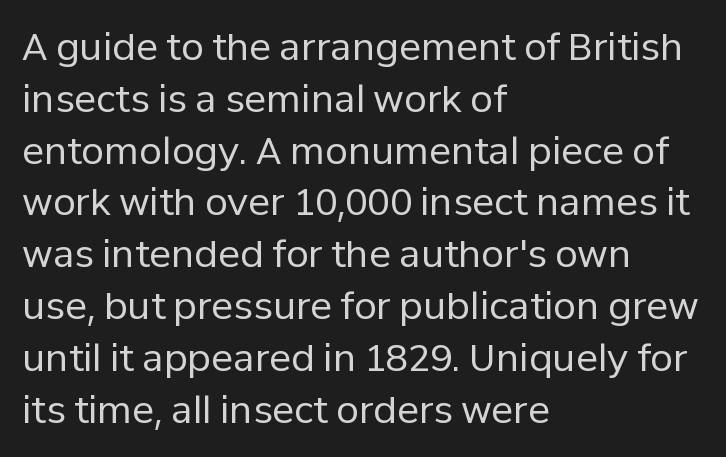
{"serif": "no", "italic": "no", "bold": "no", "weight": "regular", "width": "normal", "stroke_contrast": "low", "x_height": "medium", "monospaced": "no", "underline": "no", "align": "left", "line_spacing": "normal", "line_spacing_ratio": 1.4, "letter_spacing": "normal", "letter_spacing_em": 0.0, "glyph_px": 37}
